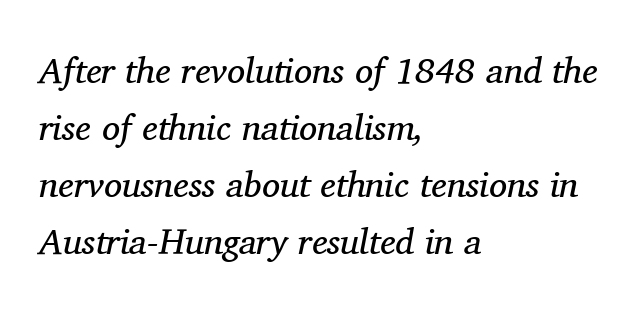
Q: Is the text bold? A: No.
Q: Is the text italic (slanted)? A: Yes, it leans right by about 11 degrees.
Q: Is the typeface a serif or a sans-serif typeface? A: Serif.
Q: Is the text underlined? A: No.
Q: How is the paragraph aligned? A: Left-aligned.
Q: Is the spacing between letters normal or unusually wide? A: Normal.
Q: Is the spacing between lines tight, normal or loose? A: Normal.
Q: Width (condensed, normal, or wide)? A: Normal.
Q: Stroke contrast? A: Medium.
Q: x-height? A: Medium.
Q: Monospaced? A: No.
